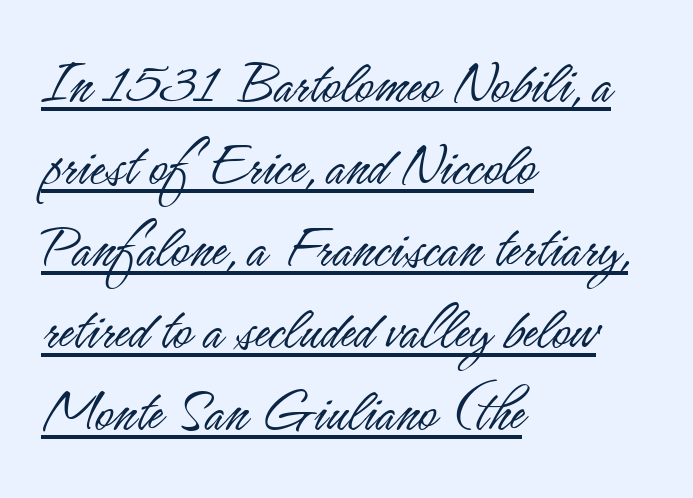
{"serif": "no", "bold": "no", "weight": "light", "width": "condensed", "stroke_contrast": "low", "x_height": "small", "monospaced": "no", "underline": "yes", "align": "left", "line_spacing": "normal", "line_spacing_ratio": 1.3, "letter_spacing": "normal", "letter_spacing_em": 0.0, "glyph_px": 63}
